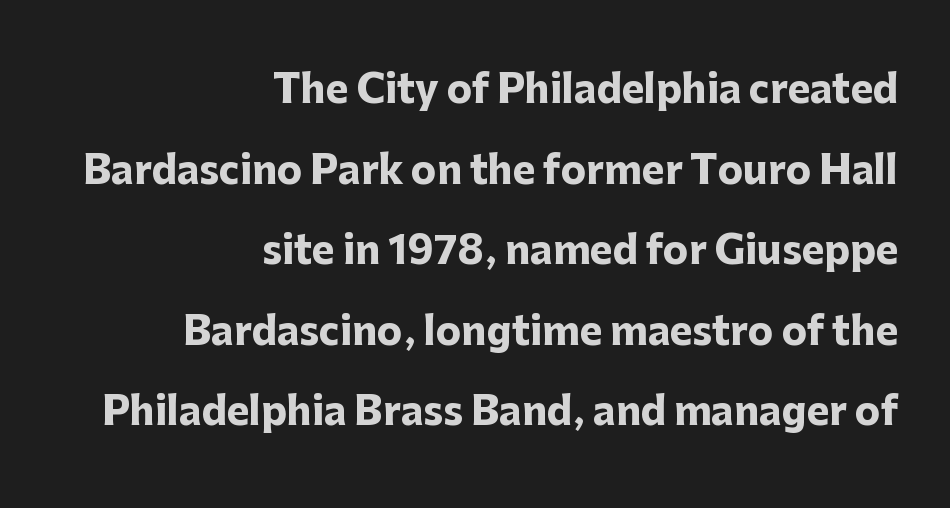
A dark, heavy texture on the line: the type is bold. Has an underline been added? It has not. Between one letter and the next there's only the usual sliver of space. The letters carry no serifs — their stems end cleanly without finishing strokes. Compared with a flush-left layout, this one pins lines to the opposite, right side.
